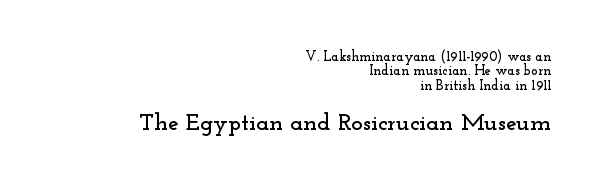
Q: Is the text italic (slanted)? A: No, it is upright.
Q: Is the text underlined? A: No.
Q: How is the paragraph aligned? A: Right-aligned.
Q: Is the spacing between letters normal or unusually wide? A: Normal.
Q: Is the spacing between lines tight, normal or loose? A: Tight.
Q: Which block of text is set in a larger size, the first (top) or the second (bottom)? A: The second (bottom) one.
